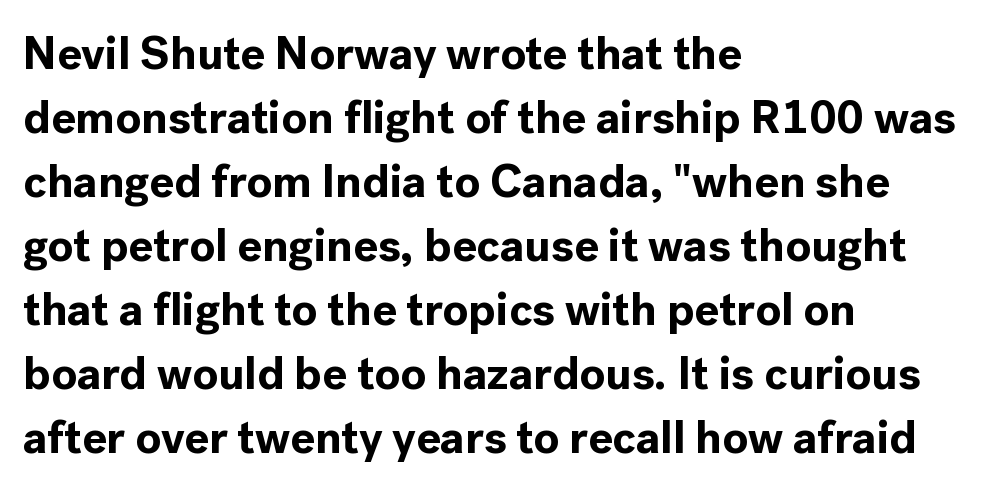
The image shows 46 px bold sans-serif type, upright; set left-aligned, normal line spacing (1.39x), normal letter spacing, not underlined; a medium x-height.
